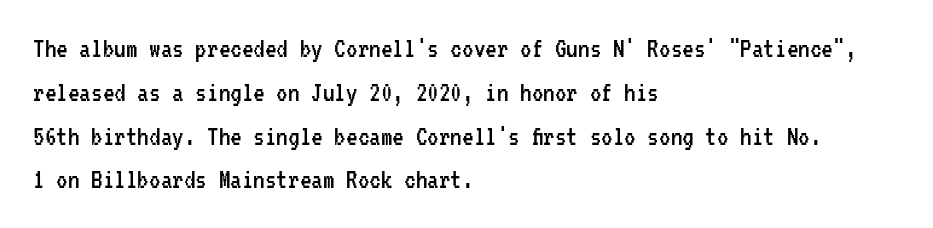
Quick note: not italic, upright. The string is rendered with underlining switched off. This is sans-serif lettering, the kind often seen on screens and signage. The cut favours lightness, reaching ordinary text weight at its darkest.
